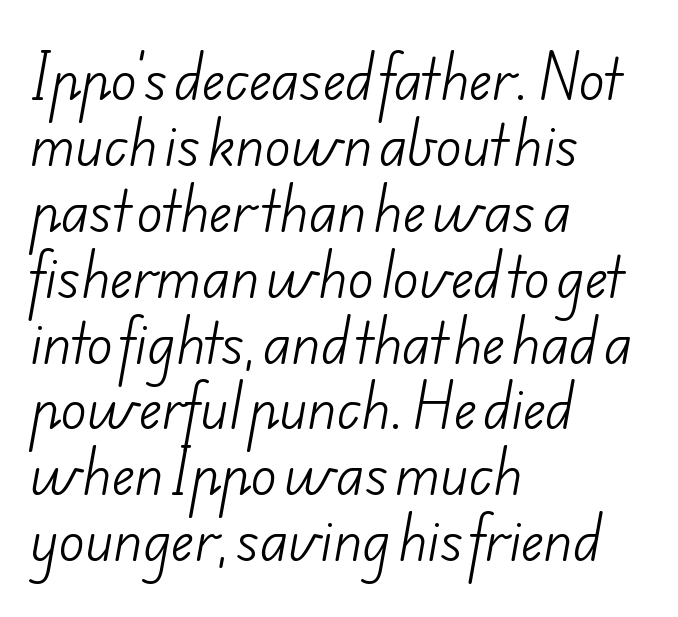
Words float on clear page, feet unadorned. The line texture is even and compact thanks to regular tracking. The passage shown is typed in a proportional face where columns would drift. No chunkiness to these letters — they're not bold. The font family rendered here belongs to the sans-serif group. The typesetter chose a ragged-right arrangement here.
